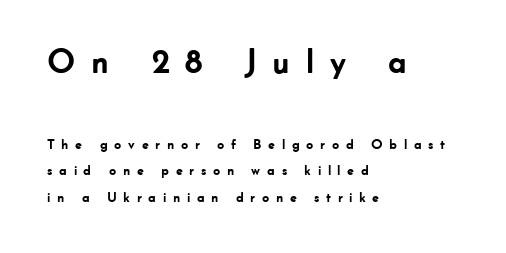
The image shows 34 px semibold sans-serif type, upright; set left-aligned, line spacing 1.88x, unusually wide letter spacing (+0.45 em), not underlined; the first (top) block is 2.43x larger; low stroke contrast and a small x-height.
